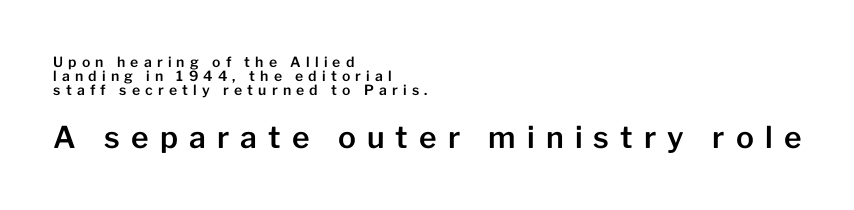
Type style note: lacks serifs. Horizontally, the lines are justified to the leading edge only. Size hierarchy here favors the trailing block over the leading one. Vertical strokes here are truly vertical. One glance says dense: line gaps are narrower than usual.
